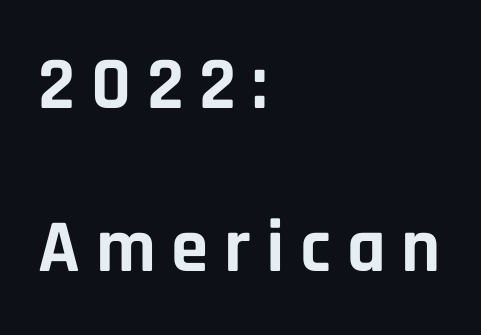
The image shows 75 px bold sans-serif type, upright; set left-aligned, loose line spacing (2.17x), unusually wide letter spacing (+0.21 em), not underlined; low stroke contrast and a large x-height.
